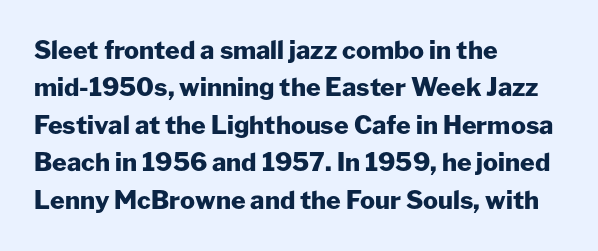
The image shows 25 px bold type, upright; set left-aligned, normal line spacing (1.5x), normal letter spacing, not underlined.
